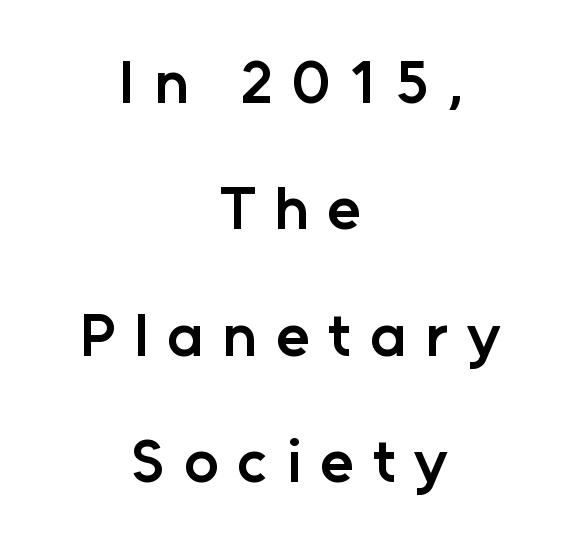
{"serif": "no", "italic": "no", "bold": "semi", "weight": "semibold", "width": "normal", "stroke_contrast": "low", "x_height": "medium", "monospaced": "no", "underline": "no", "align": "center", "line_spacing": "loose", "line_spacing_ratio": 2.07, "letter_spacing": "wide", "letter_spacing_em": 0.31, "glyph_px": 61}
